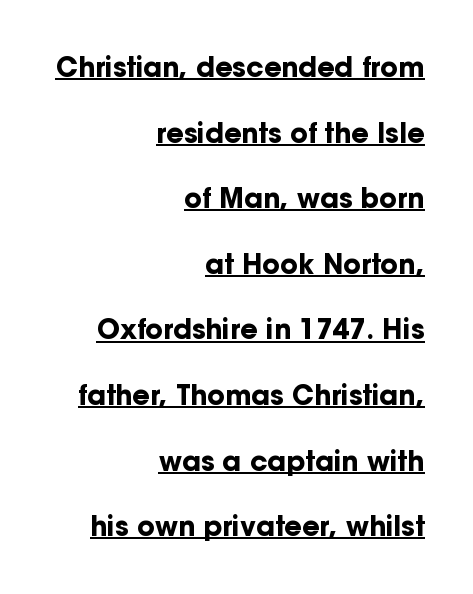
Q: Is the text bold? A: Yes.
Q: Is the text italic (slanted)? A: No, it is upright.
Q: Is the text underlined? A: Yes.
Q: How is the paragraph aligned? A: Right-aligned.
Q: Is the spacing between letters normal or unusually wide? A: Normal.
Q: Is the spacing between lines tight, normal or loose? A: Loose.
